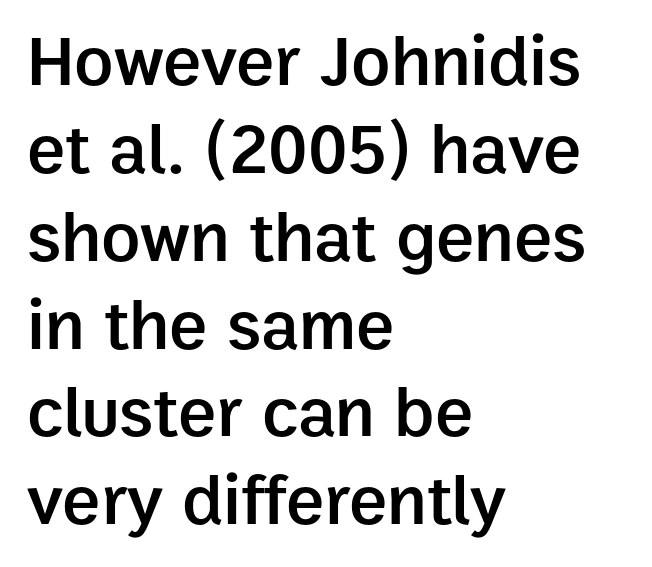
The image shows 72 px semibold sans-serif type, upright; set left-aligned, line spacing 1.22x, normal letter spacing, not underlined; low stroke contrast and a medium x-height.
